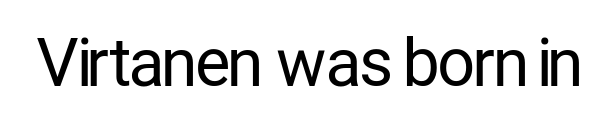
Q: Is the text bold? A: No.
Q: Is the text italic (slanted)? A: No, it is upright.
Q: Is the typeface a serif or a sans-serif typeface? A: Sans-serif.
Q: Is the text underlined? A: No.
Q: Is the spacing between letters normal or unusually wide? A: Normal.
Q: Width (condensed, normal, or wide)? A: Condensed.
Q: Stroke contrast? A: Low.
Q: x-height? A: Medium.
Q: Monospaced? A: No.
